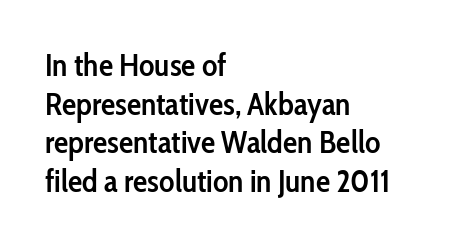
{"serif": "no", "italic": "no", "bold": "semi", "weight": "semibold", "width": "condensed", "stroke_contrast": "low", "x_height": "medium", "monospaced": "no", "underline": "no", "align": "left", "line_spacing_ratio": 1.21, "letter_spacing": "normal", "letter_spacing_em": 0.0, "glyph_px": 32}
